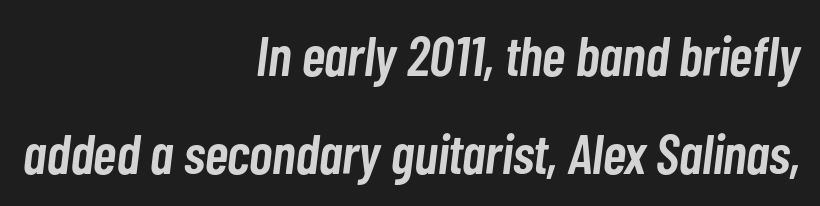
Compared with an ordinary text face, these strokes are moderately heavier — a semibold. Underline: absent. When letters slant like this, we call the style italic. These lines are set flush right with a ragged left edge. Look at the tracking — it's just the regular setting, nothing added.
